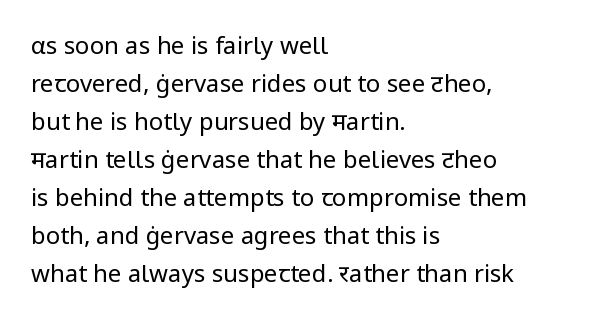
Q: Is the text bold? A: No.
Q: Is the text italic (slanted)? A: No, it is upright.
Q: Is the text underlined? A: No.
Q: How is the paragraph aligned? A: Left-aligned.
Q: Is the spacing between letters normal or unusually wide? A: Normal.
Q: Is the spacing between lines tight, normal or loose? A: Normal.
